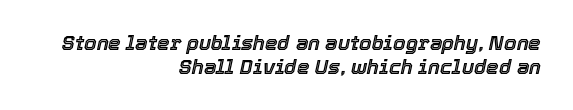
{"italic": "yes", "lean": "right", "slant_degrees": 12, "underline": "no", "align": "right", "line_spacing_ratio": 1.19, "letter_spacing": "normal", "letter_spacing_em": 0.0, "glyph_px": 20}
